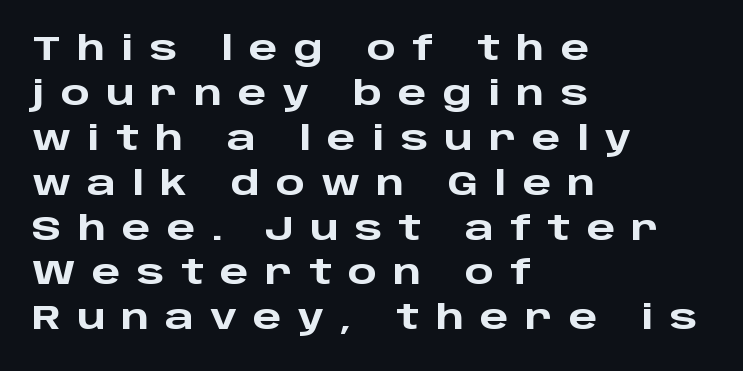
Q: Is the text bold? A: Yes.
Q: Is the text italic (slanted)? A: No, it is upright.
Q: Is the typeface a serif or a sans-serif typeface? A: Sans-serif.
Q: Is the text underlined? A: No.
Q: How is the paragraph aligned? A: Left-aligned.
Q: Is the spacing between letters normal or unusually wide? A: Unusually wide.
Q: Is the spacing between lines tight, normal or loose? A: Normal.
Q: Width (condensed, normal, or wide)? A: Wide.
Q: Stroke contrast? A: Low.
Q: x-height? A: Large.
Q: Monospaced? A: No.
